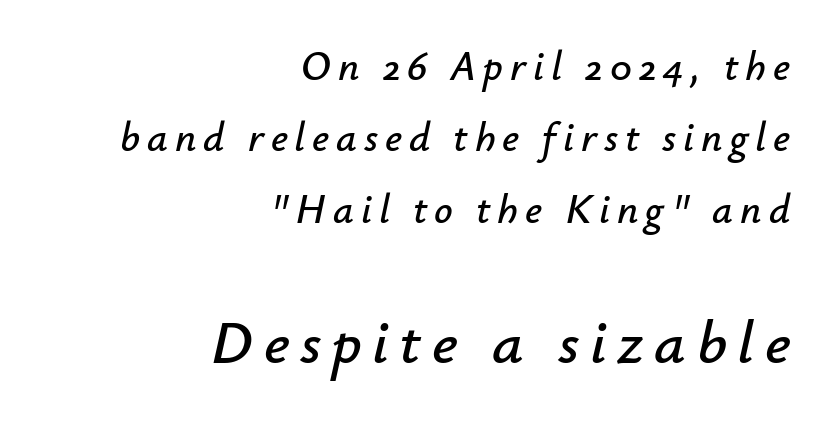
{"italic": "yes", "lean": "right", "slant_degrees": 12, "width": "normal", "stroke_contrast": "low", "x_height": "small", "monospaced": "no", "underline": "no", "align": "right", "line_spacing_ratio": 1.74, "larger_block": "second", "size_ratio": 1.51, "glyph_px": 62}
